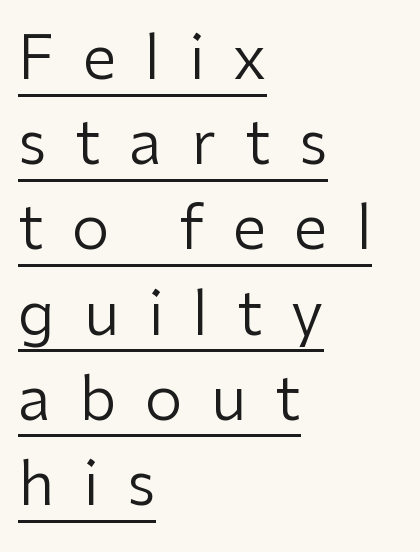
Emphasis is given by a line drawn under the lettering. This sample has the flowing, uneven cadence of proportional lettering. Is the type heavy? It reads as light-to-regular instead. A normal amount of white space separates one row of letters from the next. Check where the strokes stop: nothing finishes them off — pure sans. Horizontally, the lines are justified to the leading edge only.
